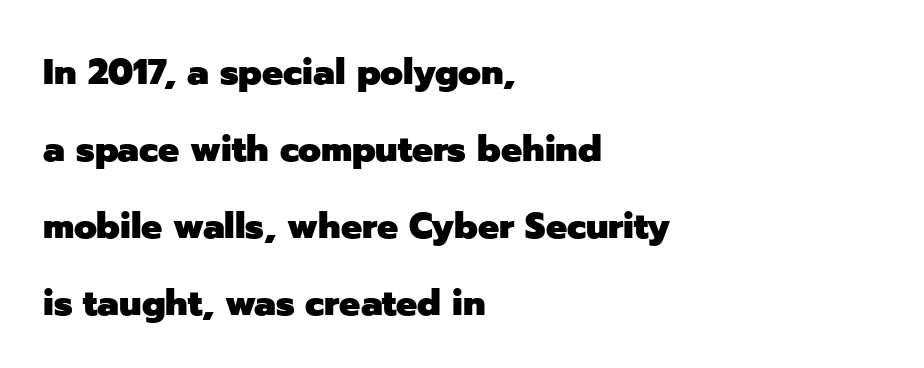
Q: Is the text bold? A: Yes.
Q: Is the text italic (slanted)? A: No, it is upright.
Q: Is the typeface a serif or a sans-serif typeface? A: Sans-serif.
Q: Is the text underlined? A: No.
Q: How is the paragraph aligned? A: Left-aligned.
Q: Is the spacing between letters normal or unusually wide? A: Normal.
Q: Is the spacing between lines tight, normal or loose? A: Loose.
Q: Width (condensed, normal, or wide)? A: Normal.
Q: Stroke contrast? A: Low.
Q: x-height? A: Medium.
Q: Monospaced? A: No.
